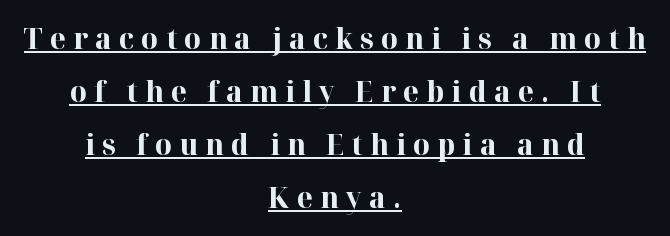
{"serif": "yes", "italic": "no", "bold": "yes", "weight": "bold", "width": "normal", "stroke_contrast": "high", "x_height": "medium", "monospaced": "no", "underline": "yes", "align": "center", "line_spacing_ratio": 1.83, "letter_spacing": "wide", "letter_spacing_em": 0.25, "glyph_px": 29}
